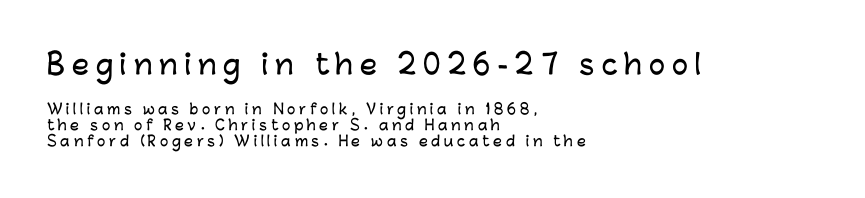
Words float on clear page, feet unadorned. These lines were composed using upright roman letters. Here the glyphs are tracked loosely, breaking word shapes into spaced letters. Here the first block reads like a headline and the second like body copy. Casual observation: everything's shoved over to the left.
